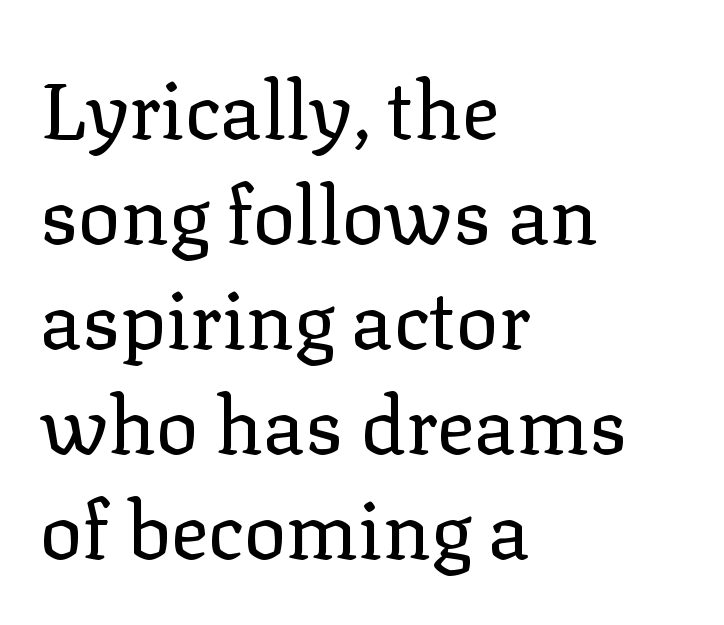
Q: Is the text bold? A: No.
Q: Is the text italic (slanted)? A: No, it is upright.
Q: Is the typeface a serif or a sans-serif typeface? A: Serif.
Q: Is the text underlined? A: No.
Q: How is the paragraph aligned? A: Left-aligned.
Q: Is the spacing between letters normal or unusually wide? A: Normal.
Q: Is the spacing between lines tight, normal or loose? A: Normal.
Q: Width (condensed, normal, or wide)? A: Normal.
Q: Stroke contrast? A: Low.
Q: x-height? A: Medium.
Q: Monospaced? A: No.
